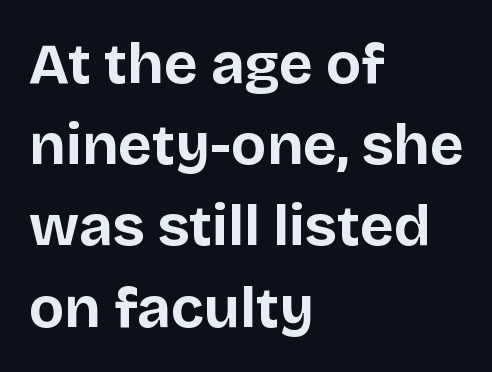
The image shows 58 px bold sans-serif type, upright; set left-aligned, normal line spacing (1.4x), normal letter spacing, not underlined; low stroke contrast and a large x-height.
